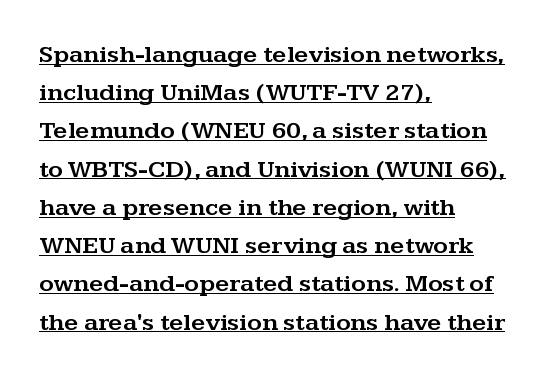
Q: Is the text italic (slanted)? A: No, it is upright.
Q: Is the text underlined? A: Yes.
Q: How is the paragraph aligned? A: Left-aligned.
Q: Is the spacing between letters normal or unusually wide? A: Normal.
Q: Is the spacing between lines tight, normal or loose? A: Normal.
